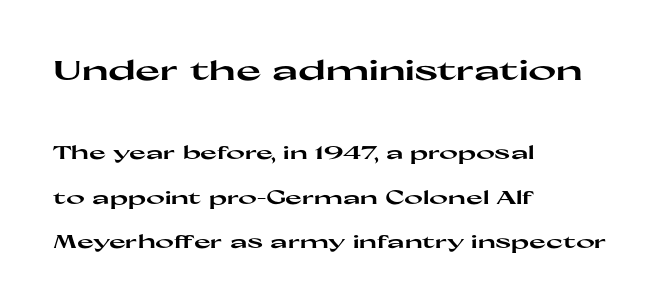
Regarding leading, the lines here are spaced well apart. The letters stand straight up with perfectly vertical stems. The earlier block is typeset at a bigger size than the later block. The typesetter chose a ragged-right arrangement here. Inter-character spacing is left at the font's built-in metrics.
